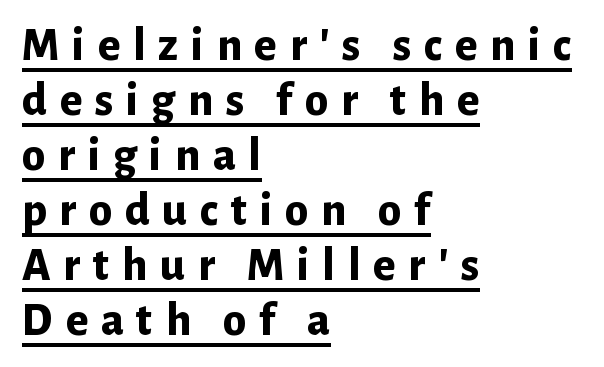
Caption: multi-line text, flush left, ragged right. Is this a sans? Yes — the strokes have no serifs. Here the designer chose a conventional face with non-uniform glyph widths. The specimen reads as upright at a glance. This sample uses expanded letter spacing, leaving extra air between glyphs. Emphasis is given by a line drawn under the lettering.
